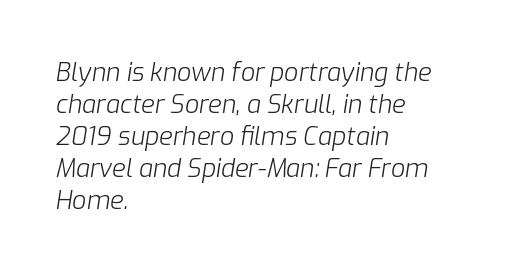
Q: Is the text bold? A: No.
Q: Is the text italic (slanted)? A: Yes, it leans right by about 9 degrees.
Q: Is the text underlined? A: No.
Q: How is the paragraph aligned? A: Left-aligned.
Q: Is the spacing between letters normal or unusually wide? A: Normal.
Q: Is the spacing between lines tight, normal or loose? A: Normal.
